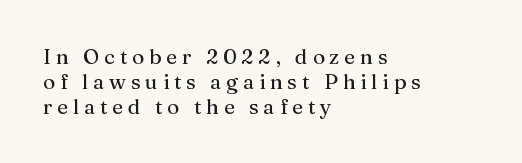
{"italic": "no", "bold": "no", "underline": "no", "align": "left", "line_spacing_ratio": 1.18, "letter_spacing": "wide", "letter_spacing_em": 0.23, "glyph_px": 21}
